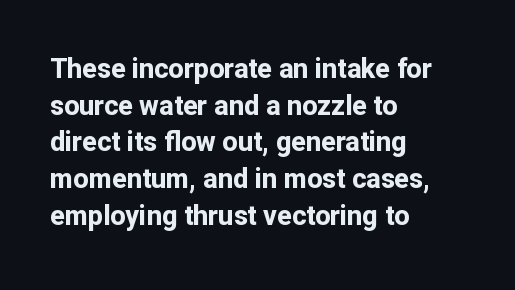
{"italic": "no", "bold": "yes", "underline": "no", "align": "left", "line_spacing": "normal", "line_spacing_ratio": 1.36, "letter_spacing": "normal", "letter_spacing_em": 0.0, "glyph_px": 27}
